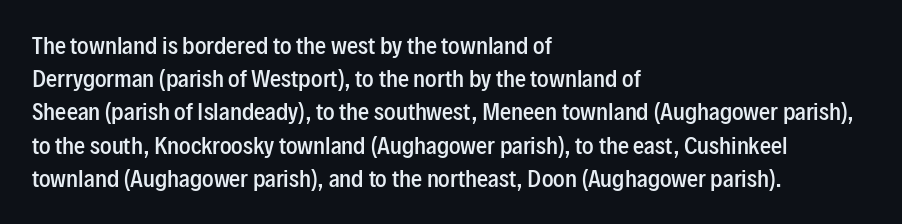
The words here are not underlined. Each new line begins a customary step beneath the previous one. These lines were composed using upright roman letters. In CSS terms this would be text-align: left. Compared with typical body copy, the letter spacing here is the same. This is the in-between weight designers call semibold or demi.
